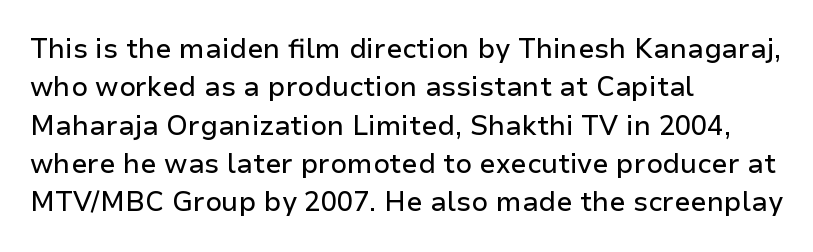
Q: Is the text italic (slanted)? A: No, it is upright.
Q: Is the text underlined? A: No.
Q: How is the paragraph aligned? A: Left-aligned.
Q: Is the spacing between letters normal or unusually wide? A: Normal.
Q: Is the spacing between lines tight, normal or loose? A: Normal.
